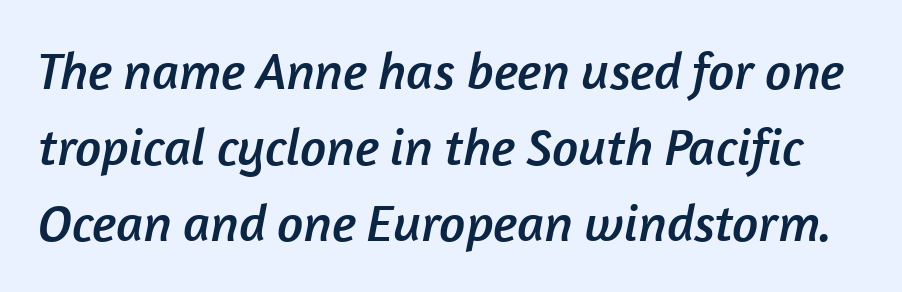
Q: Is the typeface a serif or a sans-serif typeface? A: Sans-serif.
Q: Is the text underlined? A: No.
Q: Is the spacing between letters normal or unusually wide? A: Normal.
Q: Is the spacing between lines tight, normal or loose? A: Normal.
Q: Width (condensed, normal, or wide)? A: Normal.
Q: Stroke contrast? A: Low.
Q: x-height? A: Medium.
Q: Monospaced? A: No.
